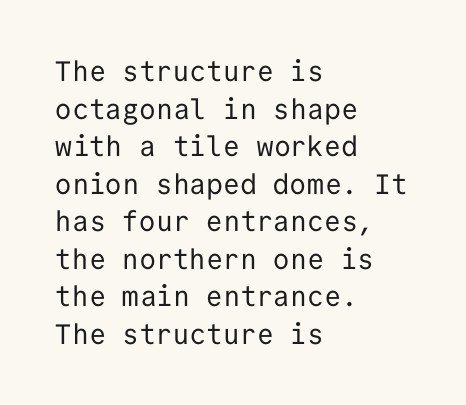
The image shows 28 px regular-weight sans-serif type, upright, monospaced; set left-aligned, normal line spacing (1.34x), normal letter spacing, not underlined; low stroke contrast and a medium x-height.
